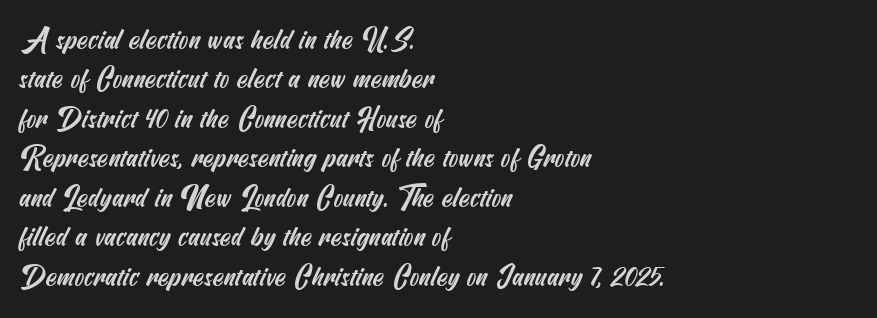
The image shows 28 px condensed sans-serif type; set left-aligned, normal line spacing (1.41x), normal letter spacing, not underlined; medium stroke contrast and a small x-height.
